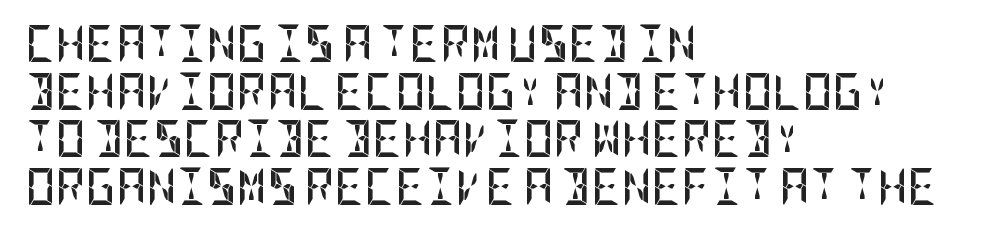
The image shows 37 px semibold, condensed sans-serif type, upright; set left-aligned, normal line spacing (1.29x), normal letter spacing, not underlined; low stroke contrast and a large x-height.
